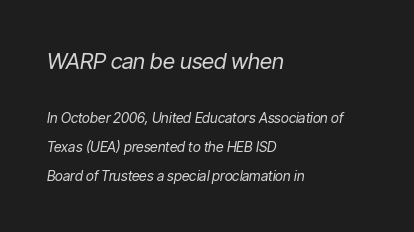
{"italic": "yes", "lean": "right", "slant_degrees": 9, "bold": "no", "underline": "no", "align": "left", "line_spacing": "loose", "line_spacing_ratio": 2.04, "letter_spacing": "normal", "letter_spacing_em": 0.0, "larger_block": "first", "size_ratio": 1.57, "glyph_px": 22}
